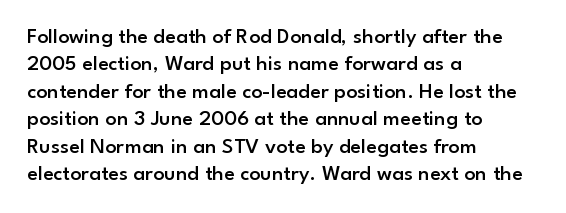
Q: Is the text bold? A: Semi-bold.
Q: Is the text italic (slanted)? A: No, it is upright.
Q: Is the text underlined? A: No.
Q: How is the paragraph aligned? A: Left-aligned.
Q: Is the spacing between letters normal or unusually wide? A: Normal.
Q: Is the spacing between lines tight, normal or loose? A: Normal.
